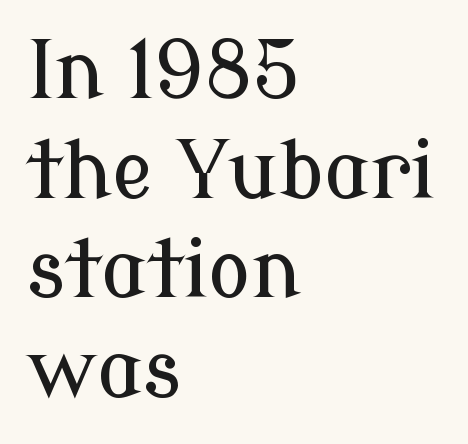
The image shows 79 px serif type, upright; set left-aligned, normal line spacing (1.26x), normal letter spacing, not underlined; low stroke contrast and a medium x-height.
